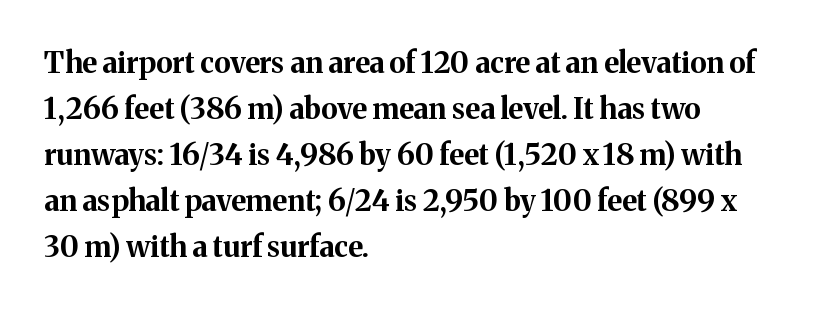
The image shows 29 px bold serif type, upright; set left-aligned, normal line spacing (1.59x), normal letter spacing, not underlined; medium stroke contrast and a medium x-height.
